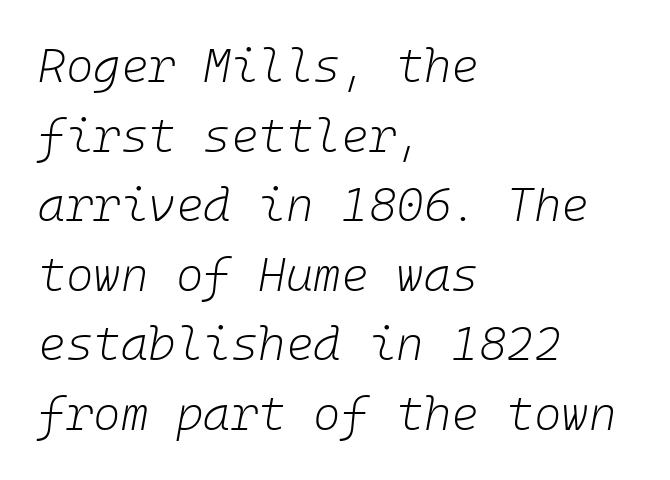
{"italic": "yes", "lean": "right", "slant_degrees": 10, "bold": "no", "weight": "light", "width": "normal", "stroke_contrast": "low", "x_height": "medium", "underline": "no", "align": "left", "line_spacing": "normal", "line_spacing_ratio": 1.48, "letter_spacing": "normal", "letter_spacing_em": 0.0, "glyph_px": 47}
